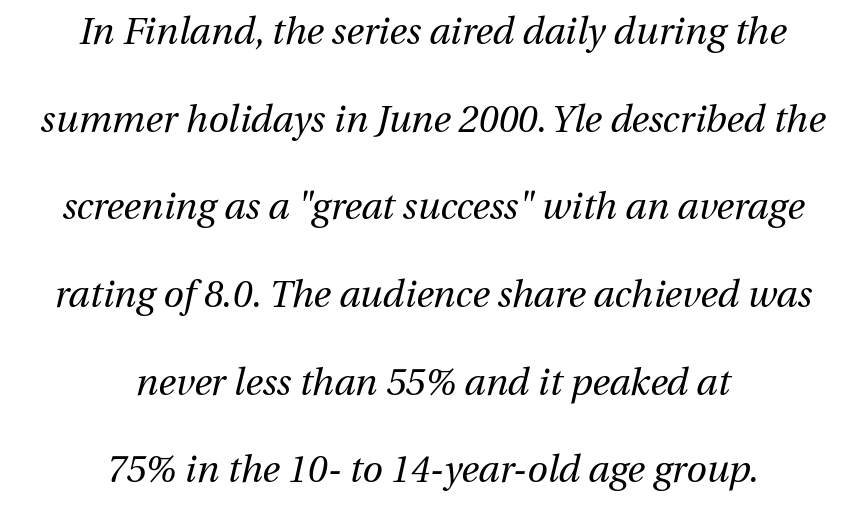
{"italic": "yes", "lean": "right", "slant_degrees": 13, "bold": "no", "weight": "regular", "width": "normal", "stroke_contrast": "medium", "x_height": "medium", "monospaced": "no", "underline": "no", "align": "center", "line_spacing": "loose", "line_spacing_ratio": 2.37, "letter_spacing": "normal", "letter_spacing_em": 0.0, "glyph_px": 37}
